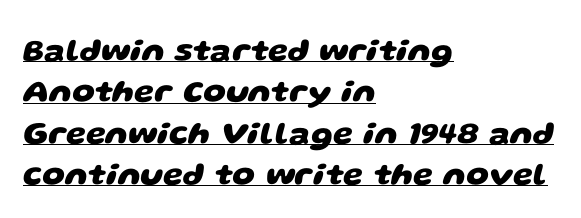
The image shows 32 px heavy, wide sans-serif type; set left-aligned, normal line spacing (1.29x), normal letter spacing, underlined; low stroke contrast and a large x-height.
